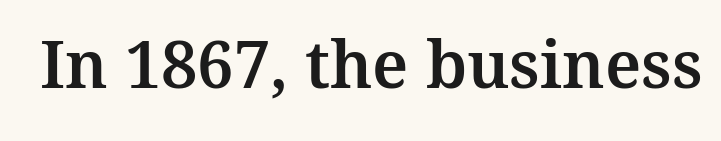
Q: Is the text italic (slanted)? A: No, it is upright.
Q: Is the typeface a serif or a sans-serif typeface? A: Serif.
Q: Is the text underlined? A: No.
Q: Is the spacing between letters normal or unusually wide? A: Normal.
Q: Width (condensed, normal, or wide)? A: Normal.
Q: Stroke contrast? A: Medium.
Q: x-height? A: Medium.
Q: Monospaced? A: No.
